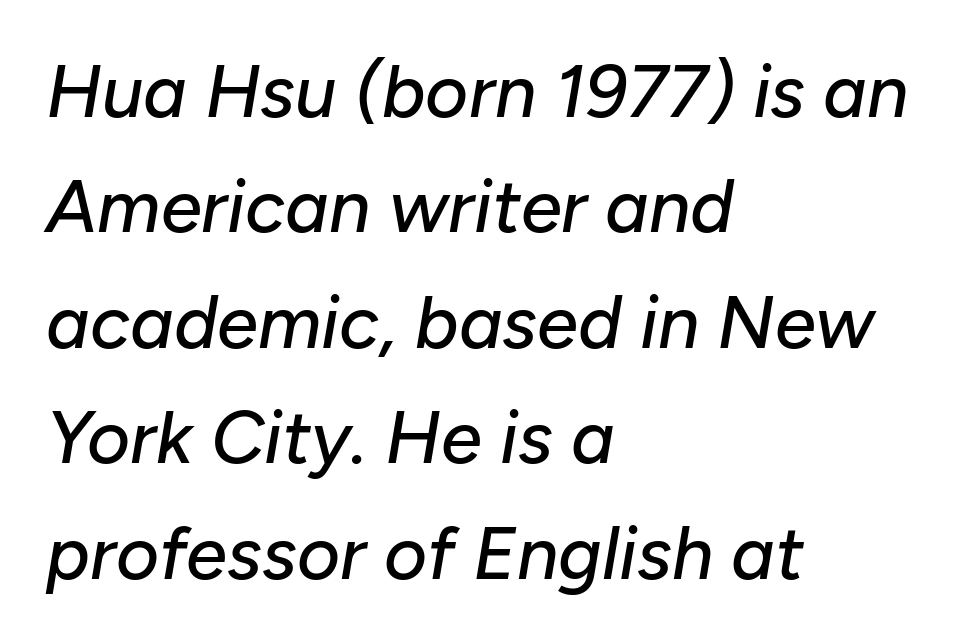
The image shows 74 px text type, italic (leaning right); set left-aligned, normal line spacing (1.56x), normal letter spacing, not underlined; low stroke contrast and a medium x-height.
